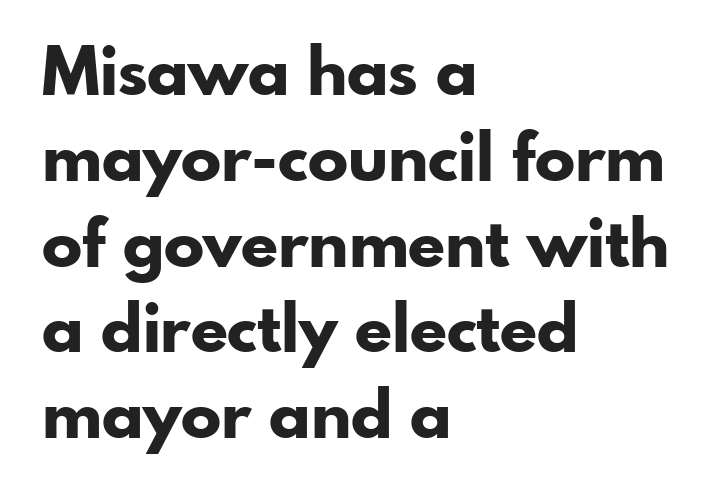
{"serif": "no", "italic": "no", "bold": "yes", "weight": "bold", "width": "normal", "stroke_contrast": "low", "x_height": "small", "monospaced": "no", "underline": "no", "align": "left", "line_spacing": "normal", "line_spacing_ratio": 1.28, "letter_spacing": "normal", "letter_spacing_em": 0.0, "glyph_px": 67}
